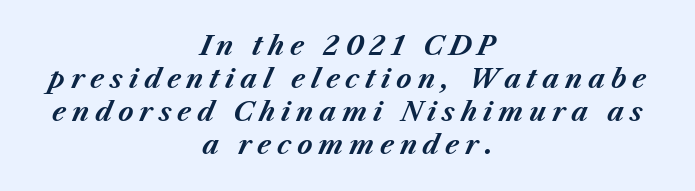
{"italic": "yes", "lean": "right", "slant_degrees": 23, "bold": "yes", "underline": "no", "align": "center", "line_spacing": "normal", "line_spacing_ratio": 1.27, "letter_spacing": "wide", "letter_spacing_em": 0.22, "glyph_px": 26}
